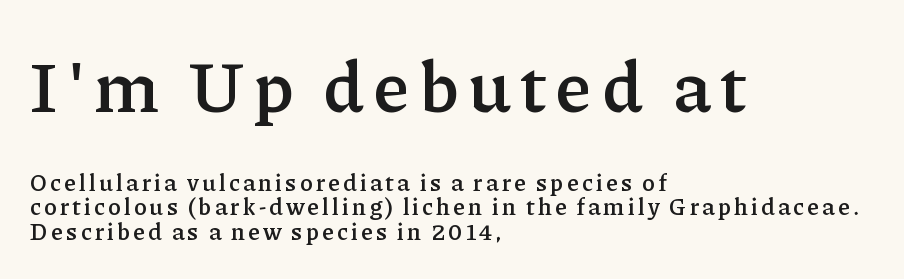
Note the varied advance widths — an 'i' is clearly narrower than an 'm'. The lines are packed closely together with very little leading. If you squint, the top block still reads clearly — it's the larger of the two. A student would call this left alignment; a typographer would say flush left, rag right. Every stem runs plumb, perpendicular to the baseline.
